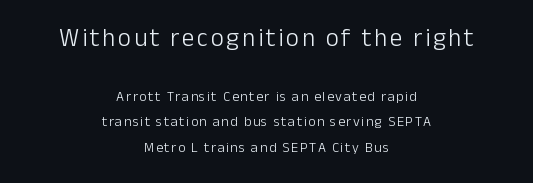
Q: Is the text bold? A: No.
Q: Is the text italic (slanted)? A: No, it is upright.
Q: Is the text underlined? A: No.
Q: How is the paragraph aligned? A: Centered.
Q: Which block of text is set in a larger size, the first (top) or the second (bottom)? A: The first (top) one.
